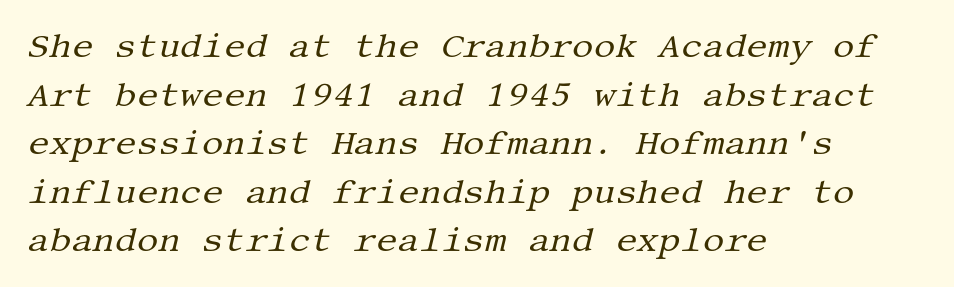
Stems and bowls with no extra thickness — not bold. This rendering leaves character spacing at its baseline value. In terms of letterform style, serifs are clearly present. Slant detected: the letters are inclined. A normal amount of white space separates one row of letters from the next.
